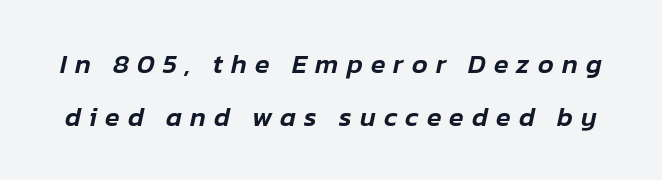
Observe the lean: these are italic letterforms. Nobody drew a line under any word here. The block of text is sparse from top to bottom, with ample space between rows. Look at the tracking — it's clearly loosened, letters drifting apart.
